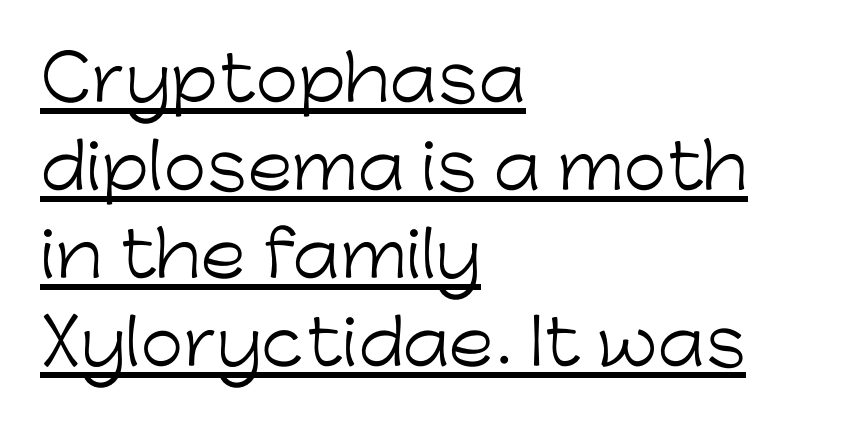
The image shows 62 px light sans-serif type, upright; set left-aligned, normal line spacing (1.42x), normal letter spacing, underlined; low stroke contrast and a medium x-height.
